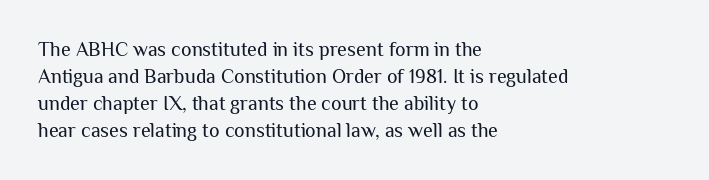
{"italic": "no", "bold": "no", "underline": "no", "align": "left", "line_spacing": "normal", "line_spacing_ratio": 1.35, "letter_spacing": "normal", "letter_spacing_em": 0.0, "glyph_px": 20}
